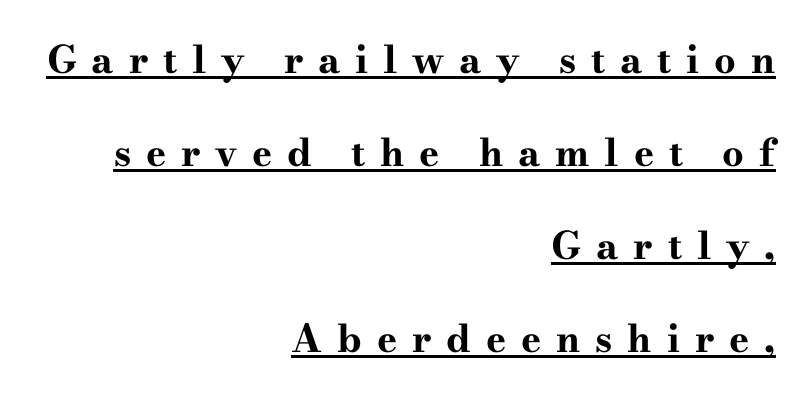
The image shows 38 px bold, wide serif type, upright; set right-aligned, loose line spacing (2.45x), unusually wide letter spacing (+0.39 em), underlined; high stroke contrast and a small x-height.
